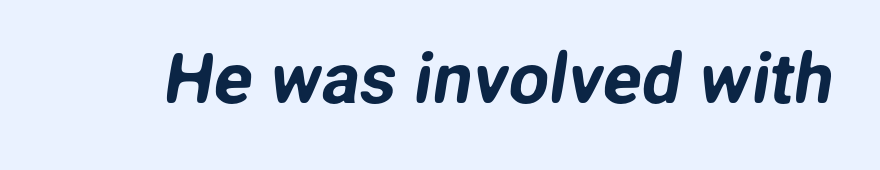
Q: Is the typeface a serif or a sans-serif typeface? A: Sans-serif.
Q: Is the text underlined? A: No.
Q: Is the spacing between letters normal or unusually wide? A: Normal.
Q: Width (condensed, normal, or wide)? A: Normal.
Q: Stroke contrast? A: Low.
Q: x-height? A: Medium.
Q: Monospaced? A: No.
